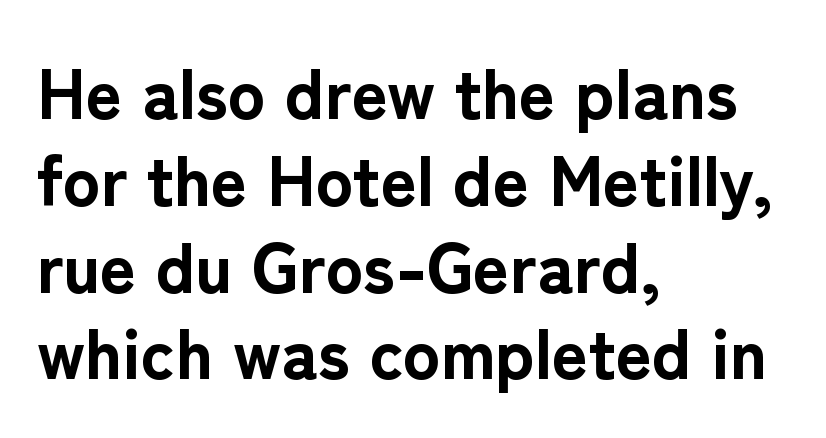
The foot of each line stays bare and open. This sample has the flowing, uneven cadence of proportional lettering. The face used here has the dense, thick strokes of a bold. This is roman type, the default non-slanted kind.
